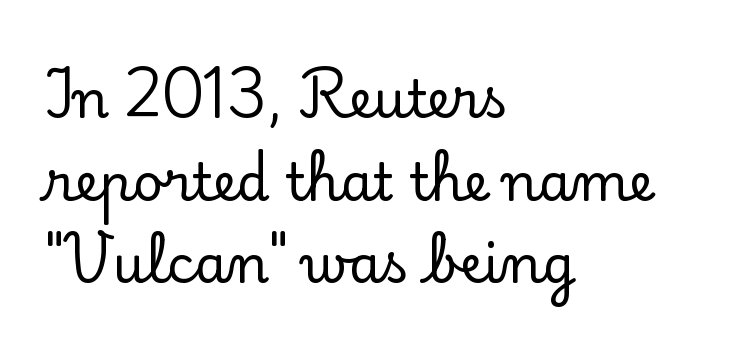
Interline gaps are of average width in this sample. Reading down the block, your eye returns to a fixed left position each line. Looks like regular typesetting: each glyph gets only the width it needs. Characters remain perfectly vertical along every line.
